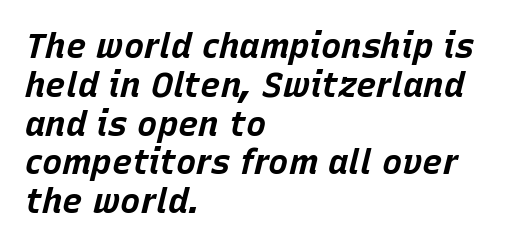
The image shows 34 px bold type, italic (leaning right); set left-aligned, tight line spacing (1.14x), normal letter spacing, not underlined; low stroke contrast and a large x-height.
